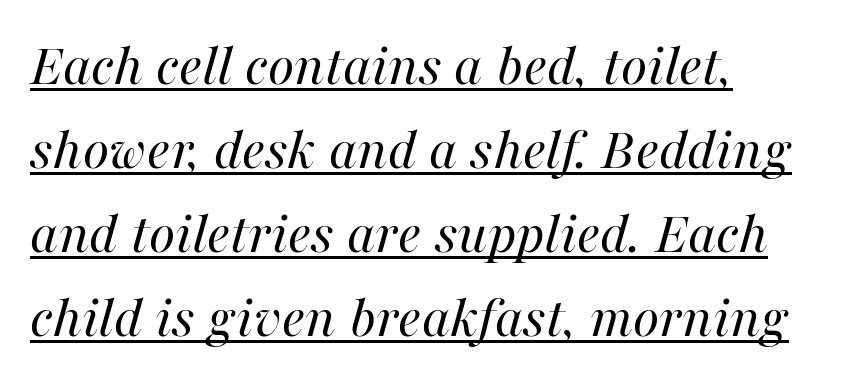
Normally led — the rows are evenly, conventionally spaced. These lines stack with their left ends in a neat column. If you drew a line through each stem, it would be angled. Is there an underline? Yes — a line sits under the letters. Stems here are at most as thick as an everyday book face.
